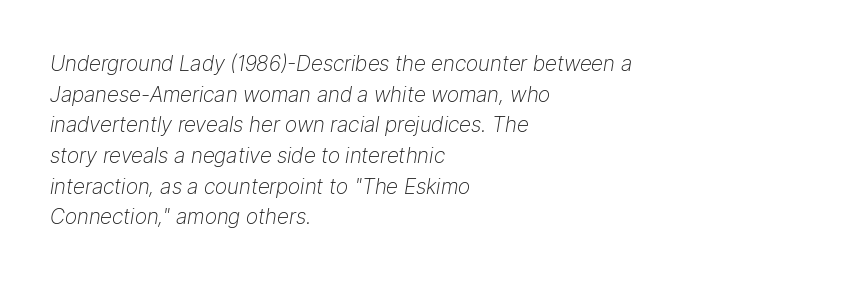
Q: Is the text bold? A: No.
Q: Is the text italic (slanted)? A: Yes, it leans right by about 9 degrees.
Q: Is the text underlined? A: No.
Q: How is the paragraph aligned? A: Left-aligned.
Q: Is the spacing between letters normal or unusually wide? A: Normal.
Q: Is the spacing between lines tight, normal or loose? A: Normal.
